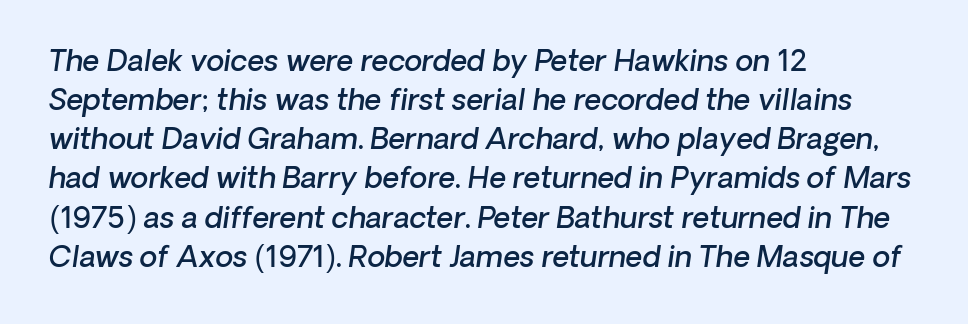
Q: Is the text bold? A: Semi-bold.
Q: Is the typeface a serif or a sans-serif typeface? A: Sans-serif.
Q: Is the text underlined? A: No.
Q: How is the paragraph aligned? A: Left-aligned.
Q: Is the spacing between letters normal or unusually wide? A: Normal.
Q: Is the spacing between lines tight, normal or loose? A: Normal.
Q: Width (condensed, normal, or wide)? A: Normal.
Q: Stroke contrast? A: Low.
Q: x-height? A: Medium.
Q: Monospaced? A: No.
